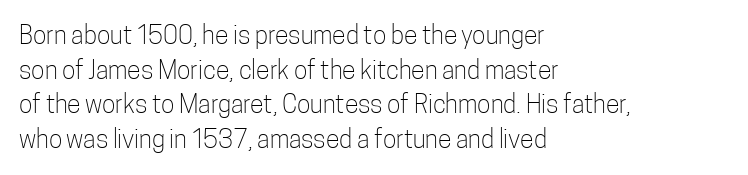
{"italic": "no", "bold": "no", "underline": "no", "align": "left", "line_spacing": "normal", "line_spacing_ratio": 1.39, "letter_spacing": "normal", "letter_spacing_em": 0.0, "glyph_px": 25}
